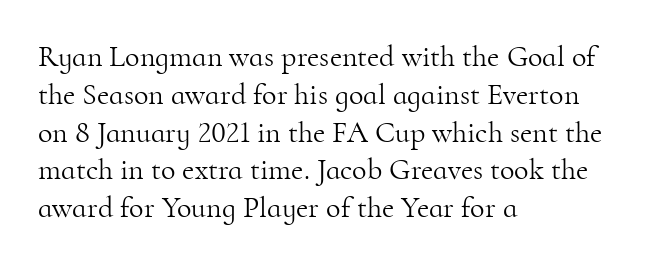
{"serif": "yes", "italic": "no", "bold": "no", "weight": "light", "width": "normal", "stroke_contrast": "high", "x_height": "small", "monospaced": "no", "underline": "no", "align": "left", "line_spacing": "normal", "line_spacing_ratio": 1.26, "letter_spacing": "normal", "letter_spacing_em": 0.0, "glyph_px": 30}
